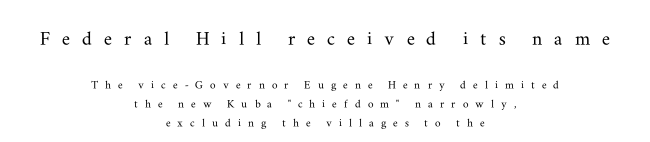
The image shows 24 px text type, upright; set centered, normal line spacing (1.39x), unusually wide letter spacing (+0.5 em), not underlined; the first (top) block is 1.71x larger.
